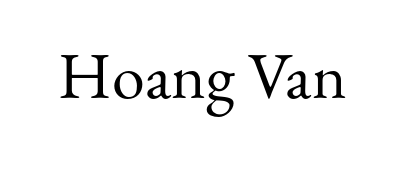
{"serif": "yes", "italic": "no", "bold": "no", "weight": "regular", "width": "normal", "stroke_contrast": "medium", "x_height": "small", "monospaced": "no", "underline": "no", "letter_spacing": "normal", "letter_spacing_em": 0.0, "glyph_px": 66}
